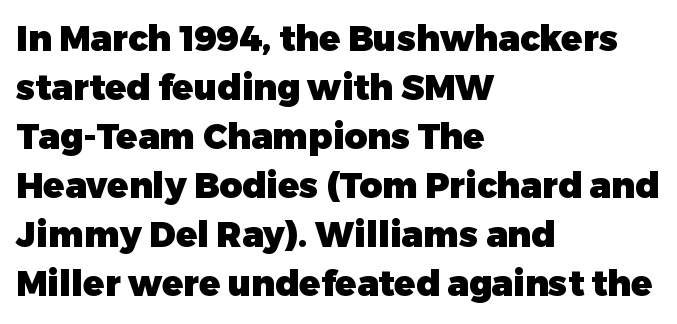
Q: Is the text bold? A: Yes.
Q: Is the text italic (slanted)? A: No, it is upright.
Q: Is the typeface a serif or a sans-serif typeface? A: Sans-serif.
Q: Is the text underlined? A: No.
Q: How is the paragraph aligned? A: Left-aligned.
Q: Is the spacing between letters normal or unusually wide? A: Normal.
Q: Is the spacing between lines tight, normal or loose? A: Normal.
Q: Width (condensed, normal, or wide)? A: Normal.
Q: Stroke contrast? A: Low.
Q: x-height? A: Medium.
Q: Monospaced? A: No.
